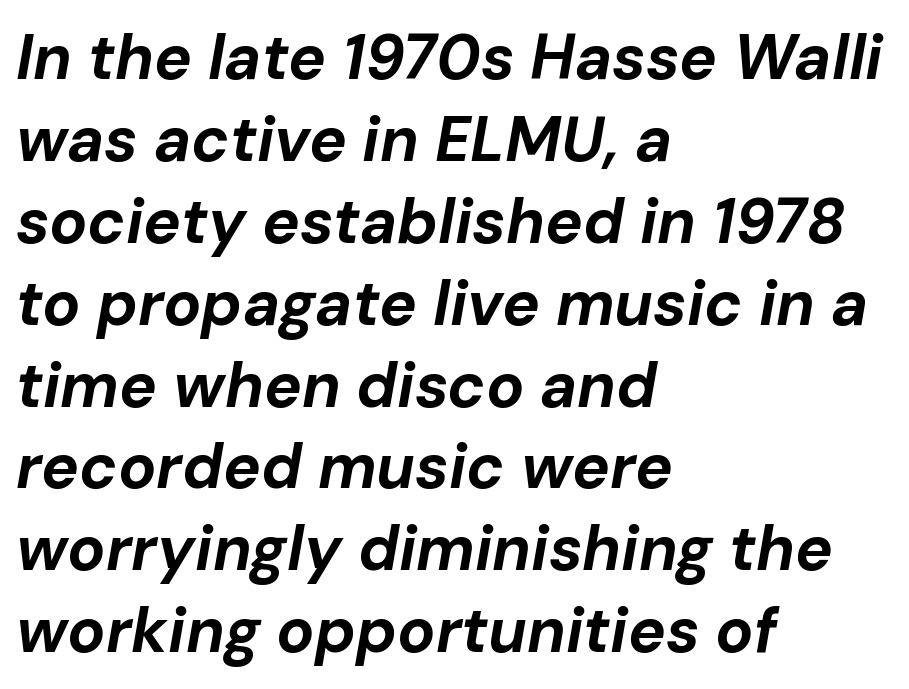
The image shows 63 px bold type, italic (leaning right); set left-aligned, normal line spacing (1.3x), normal letter spacing, not underlined; low stroke contrast and a medium x-height.
